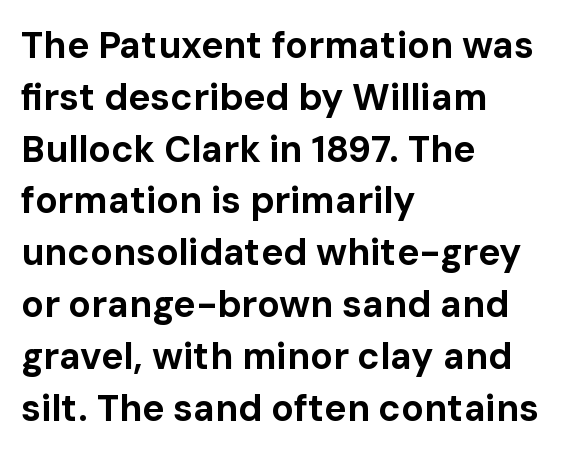
{"serif": "no", "italic": "no", "bold": "yes", "weight": "bold", "width": "normal", "stroke_contrast": "low", "x_height": "medium", "monospaced": "no", "underline": "no", "align": "left", "line_spacing": "normal", "line_spacing_ratio": 1.4, "letter_spacing": "normal", "letter_spacing_em": 0.0, "glyph_px": 37}
